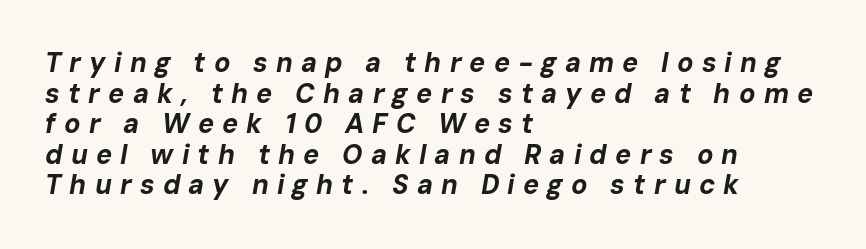
The image shows 27 px bold type, italic (leaning right); set left-aligned, tight line spacing (1.13x), unusually wide letter spacing (+0.3 em), not underlined.
